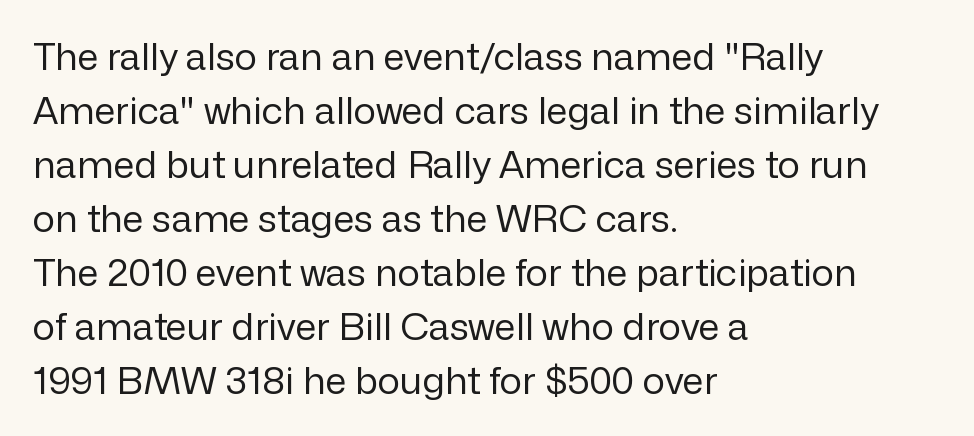
Is this a fixed-width face? No — the glyphs have proportional, varying widths. A clean baseline with only descenders dipping below it. The type is set solid horizontally, with unmodified tracking. Weight: regular or lighter.
